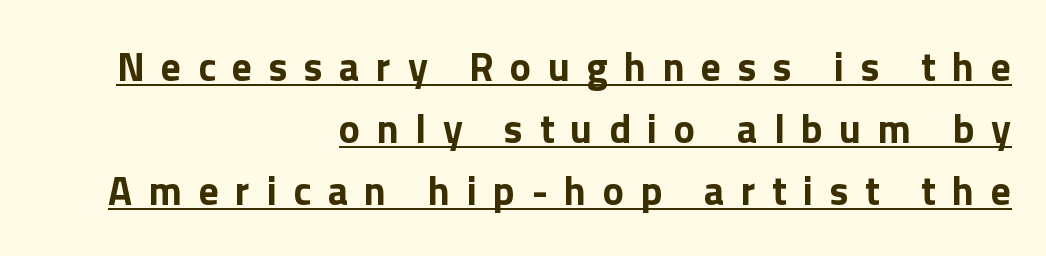
The image shows 40 px bold sans-serif type, upright; set right-aligned, normal line spacing (1.55x), unusually wide letter spacing (+0.41 em), underlined; a medium x-height.
